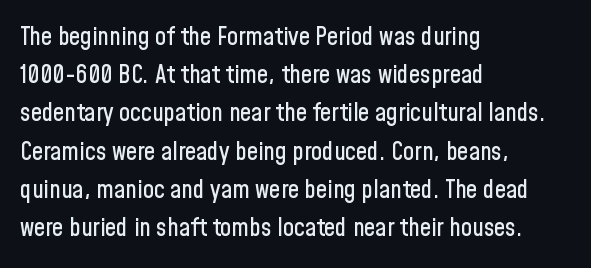
Q: Is the text italic (slanted)? A: No, it is upright.
Q: Is the text underlined? A: No.
Q: How is the paragraph aligned? A: Left-aligned.
Q: Is the spacing between letters normal or unusually wide? A: Normal.
Q: Is the spacing between lines tight, normal or loose? A: Normal.
